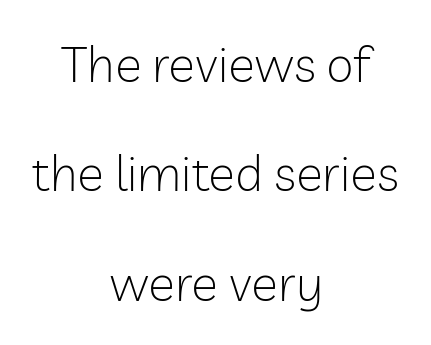
{"serif": "no", "italic": "no", "bold": "no", "weight": "light", "width": "normal", "stroke_contrast": "low", "x_height": "medium", "monospaced": "no", "underline": "no", "align": "center", "line_spacing": "loose", "line_spacing_ratio": 2.19, "letter_spacing": "normal", "letter_spacing_em": 0.0, "glyph_px": 50}
